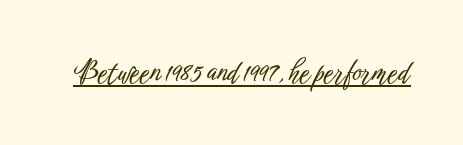
{"serif": "no", "width": "condensed", "stroke_contrast": "low", "x_height": "medium", "monospaced": "no", "underline": "yes", "letter_spacing": "normal", "letter_spacing_em": 0.0, "glyph_px": 28}
